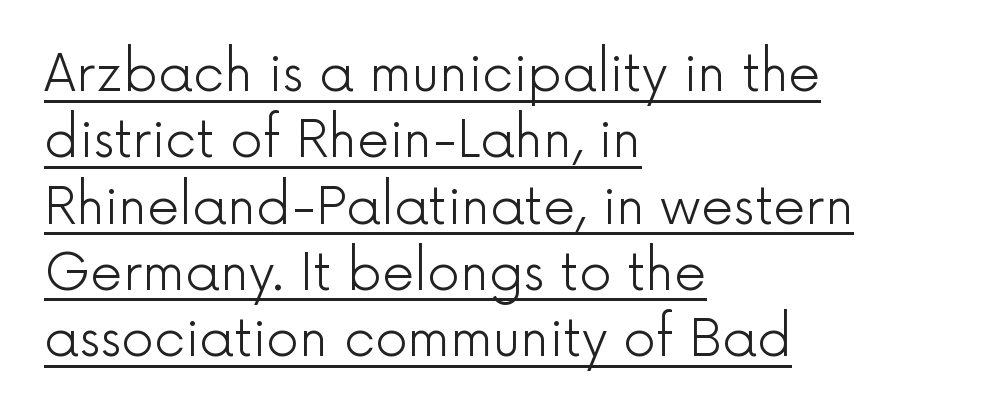
The image shows 51 px light sans-serif type, upright; set left-aligned, normal line spacing (1.3x), normal letter spacing, underlined; a medium x-height.
